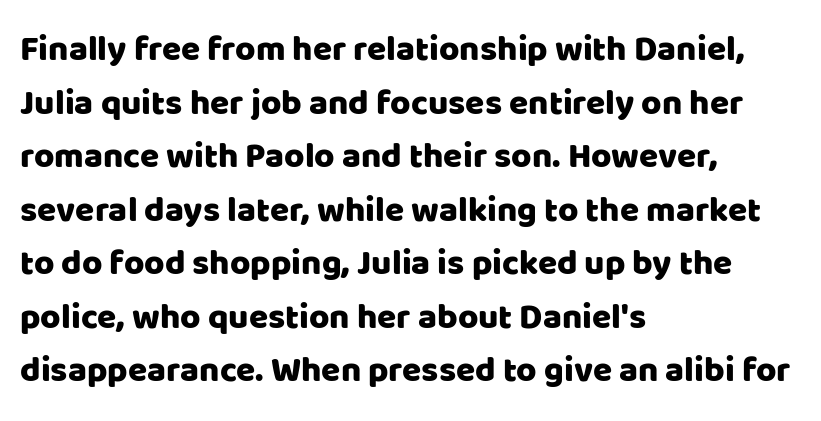
The zone under the glyphs is completely vacant. These lines are rendered in a variable-pitch font. Does the lettering tilt? It doesn't — this is upright. Evenly set lines give the paragraph a standard silhouette.
